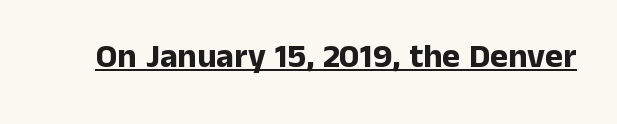
The image shows 34 px bold sans-serif type, upright; set normal letter spacing, underlined; low stroke contrast and a medium x-height.
